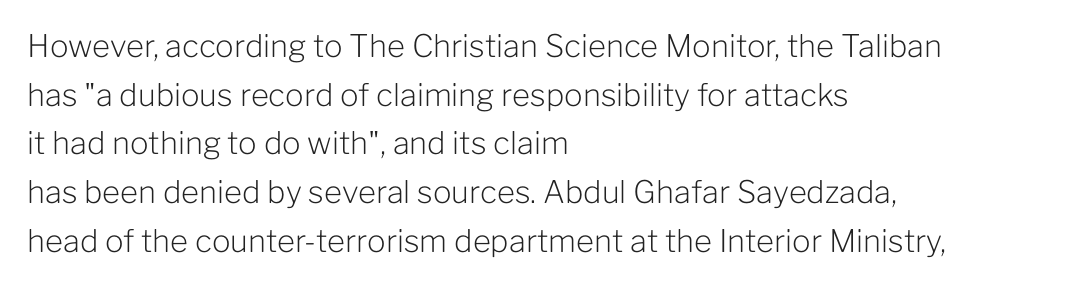
The image shows 31 px light sans-serif type, upright; set left-aligned, normal line spacing (1.57x), normal letter spacing, not underlined; low stroke contrast and a medium x-height.
